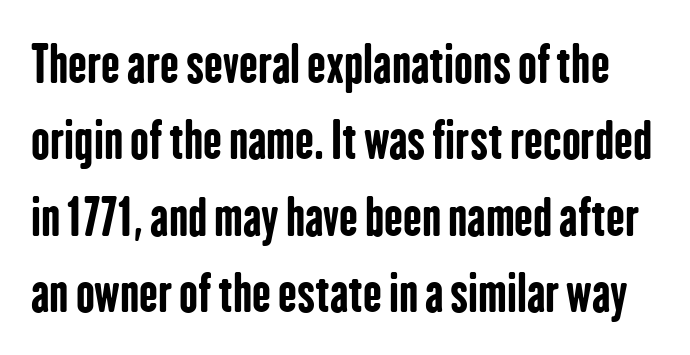
{"serif": "no", "italic": "no", "bold": "yes", "weight": "bold", "width": "condensed", "stroke_contrast": "low", "x_height": "medium", "monospaced": "no", "underline": "no", "line_spacing": "normal", "line_spacing_ratio": 1.53, "letter_spacing": "normal", "letter_spacing_em": 0.0, "glyph_px": 50}
